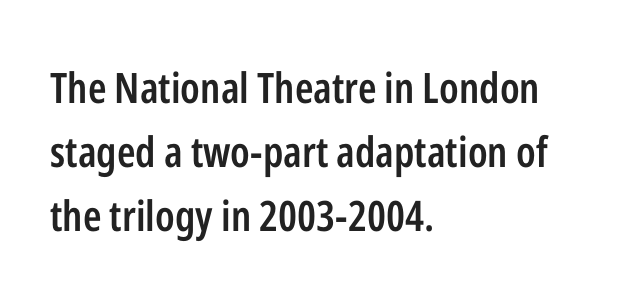
The image shows 42 px semibold, condensed sans-serif type, upright; set left-aligned, normal line spacing (1.52x), normal letter spacing, not underlined; low stroke contrast and a medium x-height.
